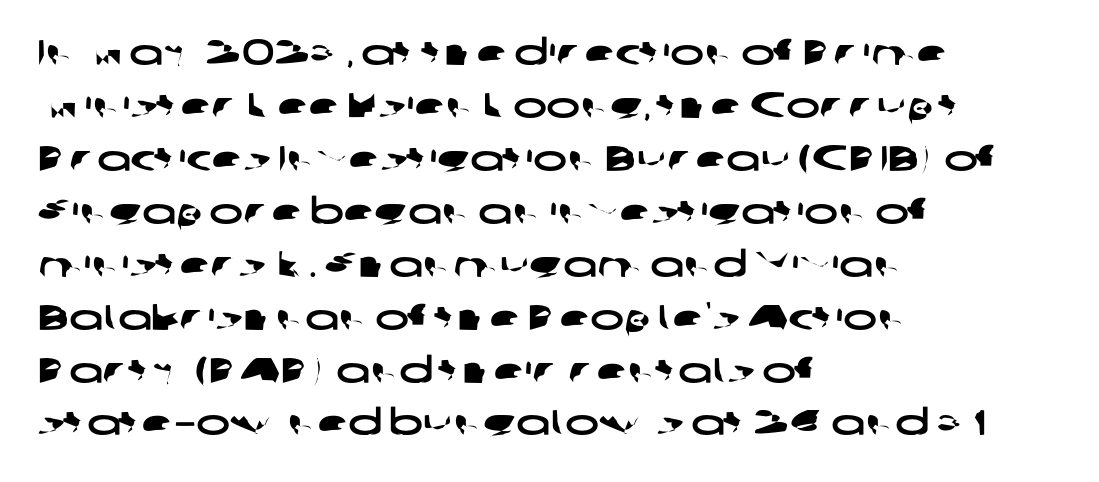
{"serif": "no", "width": "wide", "stroke_contrast": "low", "x_height": "medium", "monospaced": "no", "underline": "no", "align": "left", "line_spacing": "normal", "line_spacing_ratio": 1.47, "letter_spacing": "normal", "letter_spacing_em": 0.0, "glyph_px": 36}
